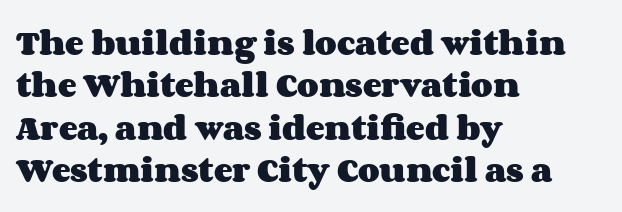
Heavy, bold letterforms. Here the glyphs are tracked normally, forming tight word shapes. Italic: no, the glyphs are upright roman. Each letter keeps its own natural width here, so spacing adapts to shape.
